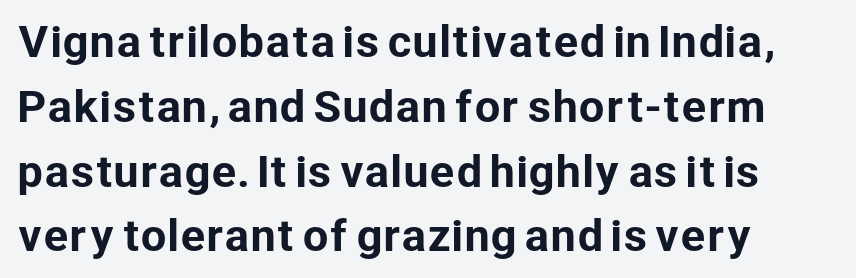
Q: Is the text italic (slanted)? A: No, it is upright.
Q: Is the typeface a serif or a sans-serif typeface? A: Sans-serif.
Q: Is the text underlined? A: No.
Q: How is the paragraph aligned? A: Left-aligned.
Q: Is the spacing between letters normal or unusually wide? A: Normal.
Q: Is the spacing between lines tight, normal or loose? A: Normal.
Q: Width (condensed, normal, or wide)? A: Normal.
Q: Stroke contrast? A: Low.
Q: x-height? A: Medium.
Q: Monospaced? A: No.
